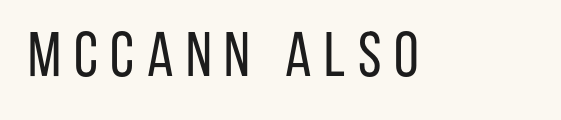
The image shows 63 px regular-weight, condensed sans-serif type, upright; set unusually wide letter spacing (+0.2 em), not underlined; low stroke contrast and a large x-height.
